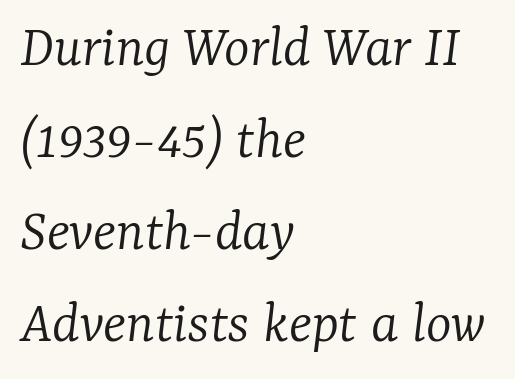
{"serif": "yes", "italic": "yes", "lean": "right", "slant_degrees": 7, "bold": "no", "weight": "light", "width": "normal", "stroke_contrast": "low", "x_height": "medium", "monospaced": "no", "underline": "no", "align": "left", "line_spacing": "normal", "line_spacing_ratio": 1.51, "letter_spacing": "normal", "letter_spacing_em": 0.0, "glyph_px": 61}
